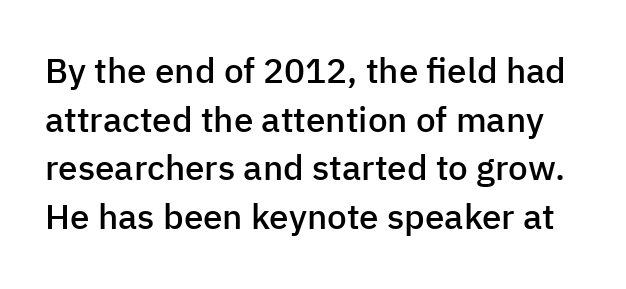
Q: Is the text bold? A: Semi-bold.
Q: Is the text italic (slanted)? A: No, it is upright.
Q: Is the typeface a serif or a sans-serif typeface? A: Sans-serif.
Q: Is the text underlined? A: No.
Q: Is the spacing between letters normal or unusually wide? A: Normal.
Q: Is the spacing between lines tight, normal or loose? A: Normal.
Q: Width (condensed, normal, or wide)? A: Normal.
Q: Stroke contrast? A: Low.
Q: x-height? A: Medium.
Q: Monospaced? A: No.
